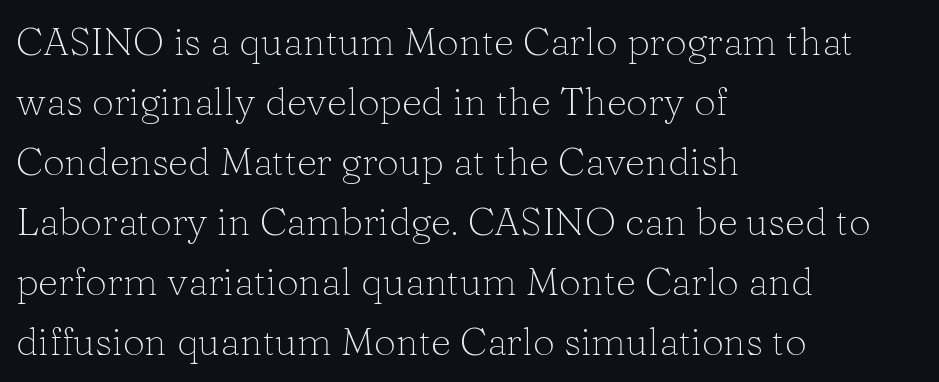
{"serif": "yes", "italic": "no", "bold": "no", "weight": "light", "width": "normal", "stroke_contrast": "low", "x_height": "medium", "monospaced": "no", "underline": "no", "align": "left", "line_spacing": "normal", "line_spacing_ratio": 1.54, "letter_spacing": "normal", "letter_spacing_em": 0.0, "glyph_px": 39}
